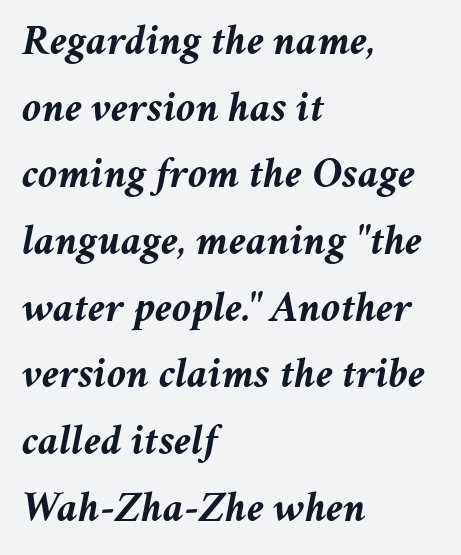
{"italic": "yes", "lean": "right", "slant_degrees": 11, "bold": "yes", "weight": "semibold", "width": "normal", "stroke_contrast": "medium", "x_height": "medium", "monospaced": "no", "underline": "no", "align": "left", "line_spacing": "normal", "line_spacing_ratio": 1.55, "letter_spacing": "normal", "letter_spacing_em": 0.0, "glyph_px": 43}
